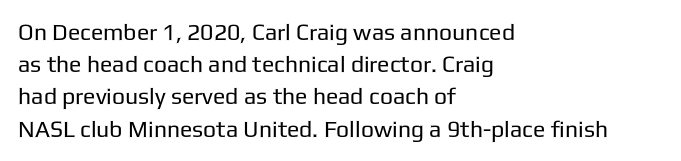
{"italic": "no", "bold": "no", "underline": "no", "align": "left", "line_spacing": "normal", "line_spacing_ratio": 1.4, "letter_spacing": "normal", "letter_spacing_em": 0.0, "glyph_px": 23}
